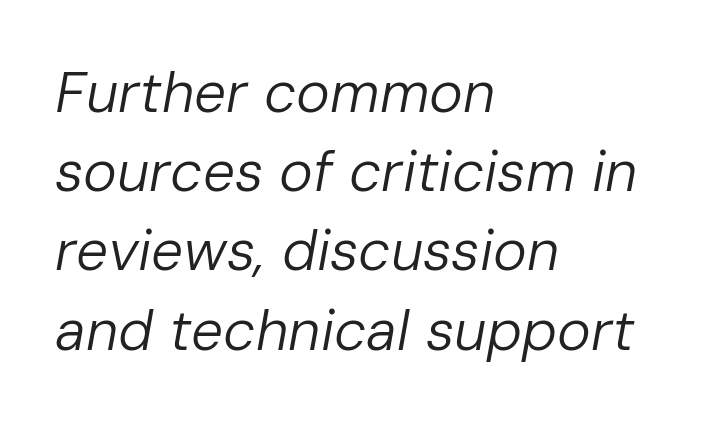
Caption: standard tracking, unaltered. Italic: yes, the glyphs are oblique. Casual observation: everything's shoved over to the left. The baseline area is clear.
